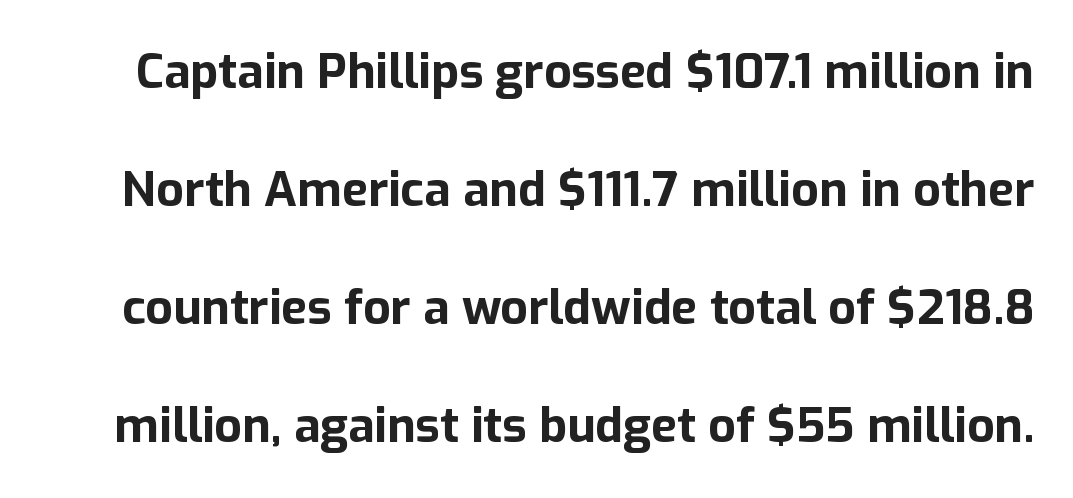
The image shows 48 px bold sans-serif type, upright; set loose line spacing (2.46x), normal letter spacing, not underlined; low stroke contrast and a medium x-height.
